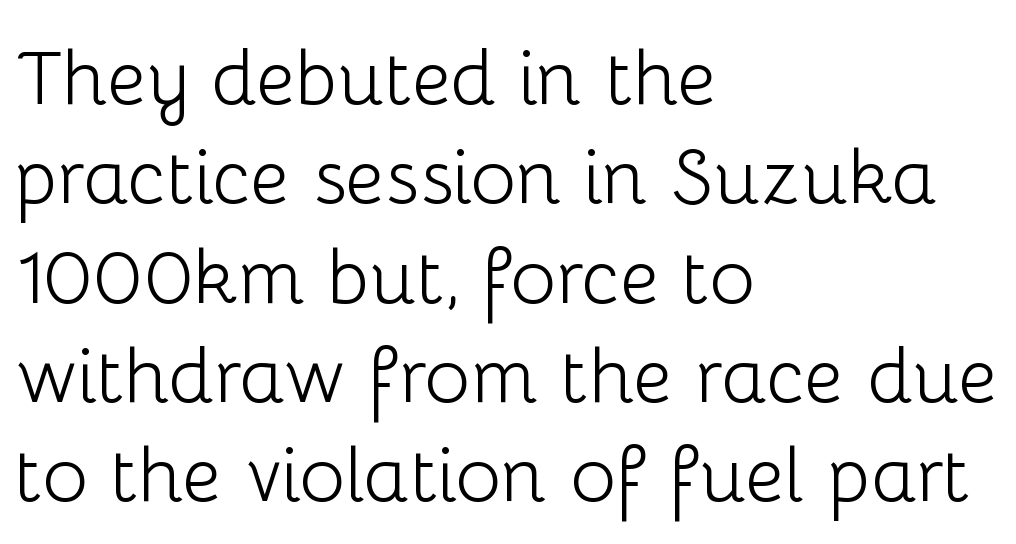
{"serif": "no", "italic": "no", "bold": "no", "weight": "light", "width": "normal", "stroke_contrast": "low", "x_height": "medium", "monospaced": "no", "underline": "no", "align": "left", "line_spacing": "normal", "line_spacing_ratio": 1.29, "letter_spacing": "normal", "letter_spacing_em": 0.0, "glyph_px": 77}
